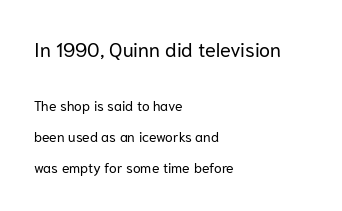
The image shows 20 px text type, upright; set left-aligned, loose line spacing (2.23x), normal letter spacing, not underlined; the first (top) block is 1.43x larger.
